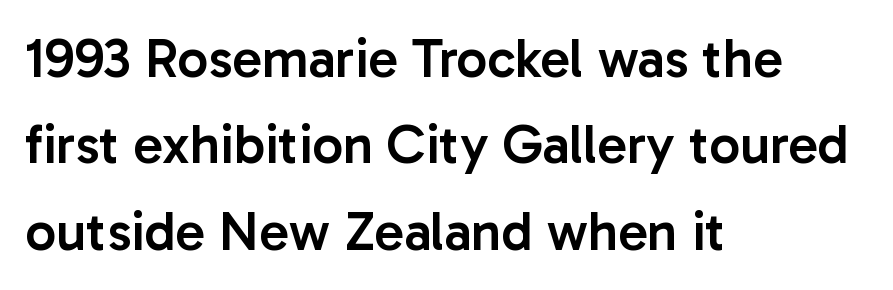
{"serif": "no", "italic": "no", "bold": "semi", "weight": "semibold", "width": "normal", "stroke_contrast": "low", "x_height": "medium", "monospaced": "no", "underline": "no", "align": "left", "line_spacing": "normal", "line_spacing_ratio": 1.57, "letter_spacing": "normal", "letter_spacing_em": 0.0, "glyph_px": 55}
